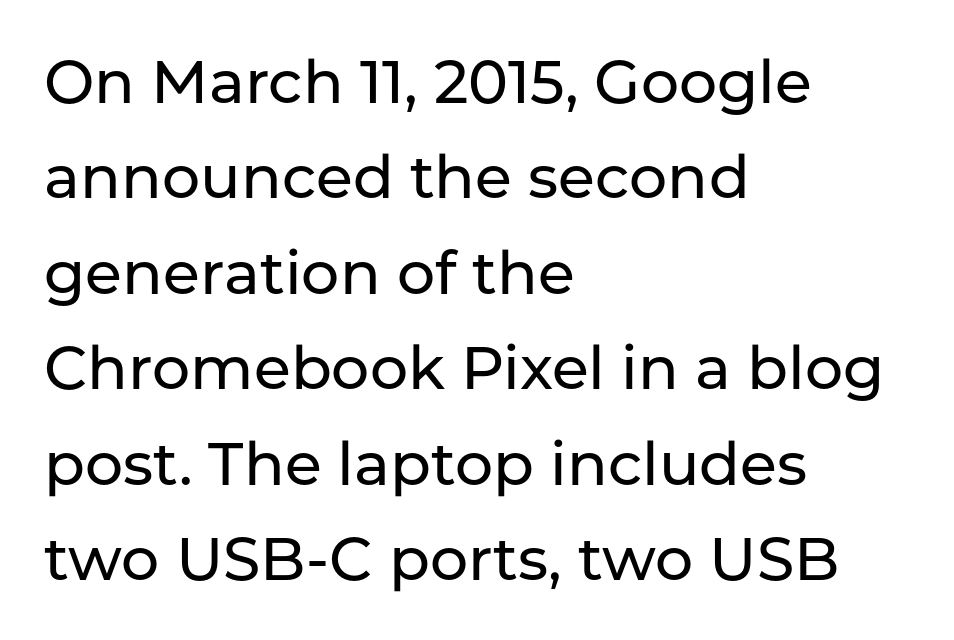
A typesetter would label this face a sans. Character widths vary here, with narrow letters taking less room than wide ones. The lines in this sample share a left origin and differ only in where they stop. The leading is moderate, giving the passage an even texture. Unlike italic type, these characters show no tilt at all.
